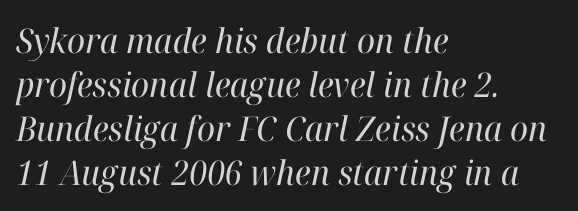
Q: Is the text bold? A: No.
Q: Is the text italic (slanted)? A: Yes, it leans right by about 12 degrees.
Q: Is the typeface a serif or a sans-serif typeface? A: Serif.
Q: Is the text underlined? A: No.
Q: How is the paragraph aligned? A: Left-aligned.
Q: Is the spacing between letters normal or unusually wide? A: Normal.
Q: Is the spacing between lines tight, normal or loose? A: Normal.
Q: Width (condensed, normal, or wide)? A: Normal.
Q: Stroke contrast? A: High.
Q: x-height? A: Medium.
Q: Monospaced? A: No.
